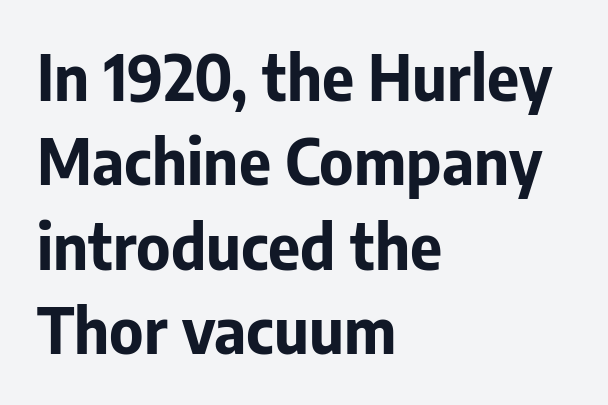
A full-strength bold gives these letters their thick strokes. The horizontal fit of the characters is conventional and even. When letters stand straight like this, we call the style roman or upright. Unmarked baselines from the first word to the last. Here the designer chose a conventional face with non-uniform glyph widths.
